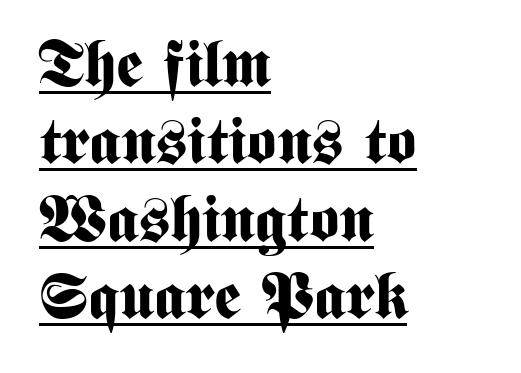
{"serif": "no", "italic": "no", "bold": "yes", "weight": "bold", "width": "condensed", "stroke_contrast": "medium", "x_height": "medium", "monospaced": "no", "underline": "yes", "align": "left", "line_spacing_ratio": 1.21, "letter_spacing": "normal", "letter_spacing_em": 0.0, "glyph_px": 64}
